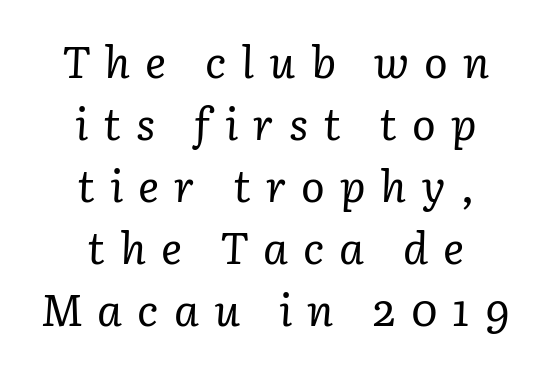
Q: Is the text bold? A: No.
Q: Is the text italic (slanted)? A: Yes, it leans right by about 3 degrees.
Q: Is the typeface a serif or a sans-serif typeface? A: Serif.
Q: Is the text underlined? A: No.
Q: How is the paragraph aligned? A: Centered.
Q: Is the spacing between letters normal or unusually wide? A: Unusually wide.
Q: Is the spacing between lines tight, normal or loose? A: Normal.
Q: Width (condensed, normal, or wide)? A: Normal.
Q: Stroke contrast? A: Low.
Q: x-height? A: Medium.
Q: Monospaced? A: No.
